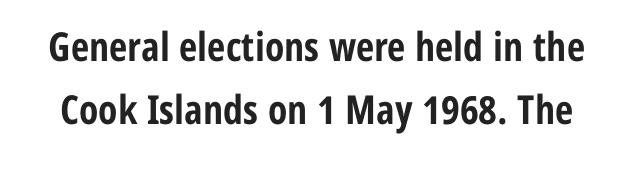
{"serif": "no", "italic": "no", "bold": "yes", "weight": "bold", "width": "condensed", "stroke_contrast": "low", "x_height": "medium", "monospaced": "no", "underline": "no", "line_spacing": "normal", "line_spacing_ratio": 1.57, "letter_spacing": "normal", "letter_spacing_em": 0.0, "glyph_px": 40}
